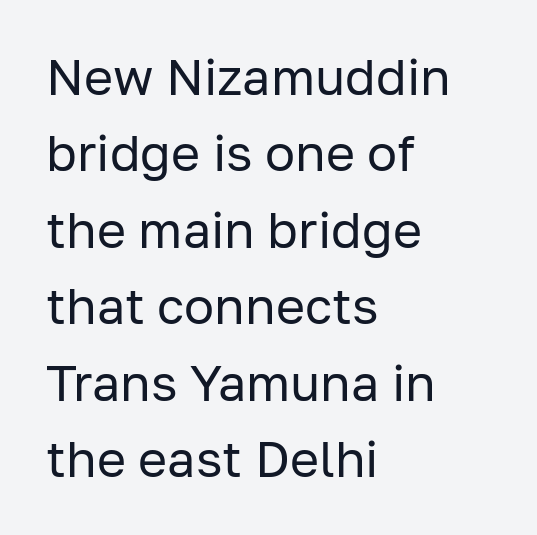
The image shows 50 px regular-weight sans-serif type, upright; set left-aligned, normal line spacing (1.53x), normal letter spacing, not underlined; low stroke contrast and a medium x-height.
